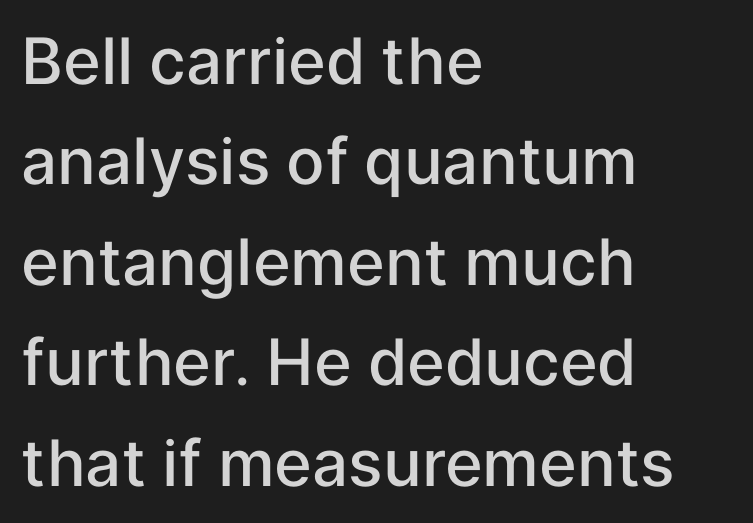
Reading down the block, your eye returns to a fixed left position each line. These lines sit exactly where default settings would place them. Does the lettering tilt? It doesn't — this is upright. The rendering uses a semibold face; strokes are thickened but not to full bold.
